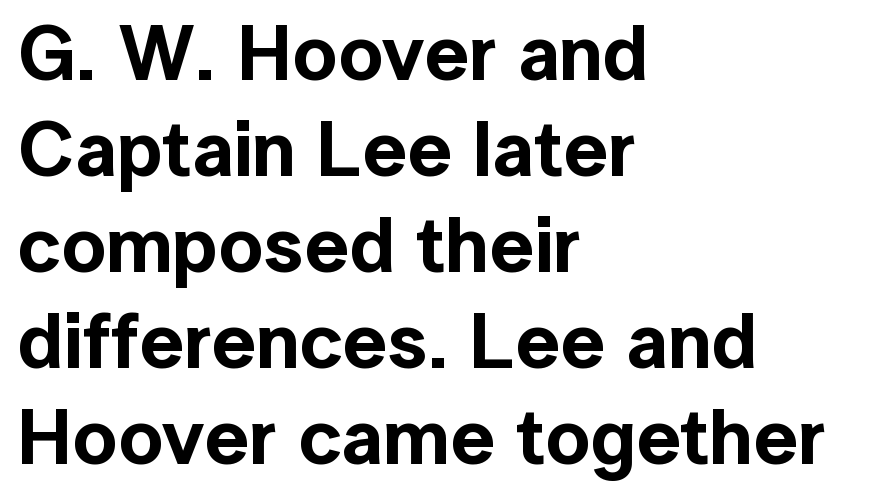
The designer went with a sans here, leaving each stem footless. The rendering anchors every line to the left-hand side. A roman cut, with each character standing at attention. Character widths vary here, with narrow letters taking less room than wide ones. Clear beneath every line of the passage.
